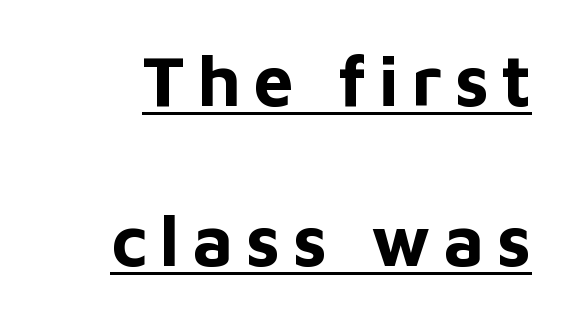
Q: Is the text bold? A: Yes.
Q: Is the text italic (slanted)? A: No, it is upright.
Q: Is the typeface a serif or a sans-serif typeface? A: Sans-serif.
Q: Is the text underlined? A: Yes.
Q: How is the paragraph aligned? A: Right-aligned.
Q: Is the spacing between lines tight, normal or loose? A: Loose.
Q: Width (condensed, normal, or wide)? A: Normal.
Q: Stroke contrast? A: Low.
Q: x-height? A: Medium.
Q: Monospaced? A: No.
